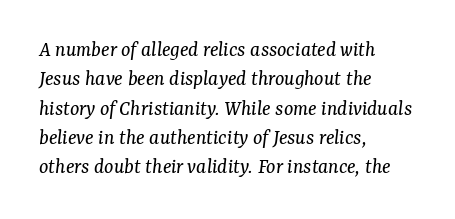
Descenders hang freely into open space. Vertical stems look standard width or narrower in stroke. The gaps between neighbouring characters are ordinary and unremarkable. The specimen reads as italic at a glance. Compared with a centered layout, this one pins lines to the left instead.
